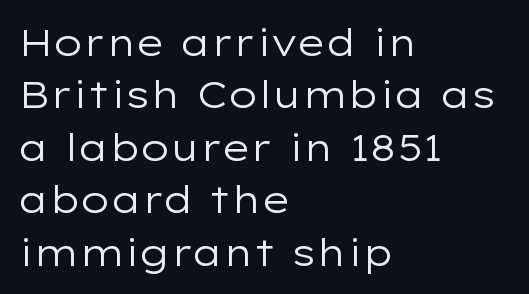
Q: Is the text bold? A: No.
Q: Is the text italic (slanted)? A: No, it is upright.
Q: Is the typeface a serif or a sans-serif typeface? A: Sans-serif.
Q: Is the text underlined? A: No.
Q: How is the paragraph aligned? A: Left-aligned.
Q: Is the spacing between letters normal or unusually wide? A: Normal.
Q: Is the spacing between lines tight, normal or loose? A: Normal.
Q: Width (condensed, normal, or wide)? A: Wide.
Q: Stroke contrast? A: Low.
Q: x-height? A: Medium.
Q: Monospaced? A: No.
